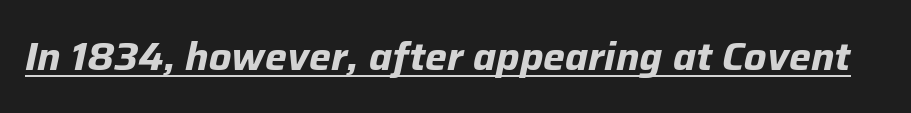
The image shows 39 px bold type, italic (leaning right); set normal letter spacing, underlined; low stroke contrast and a medium x-height.
